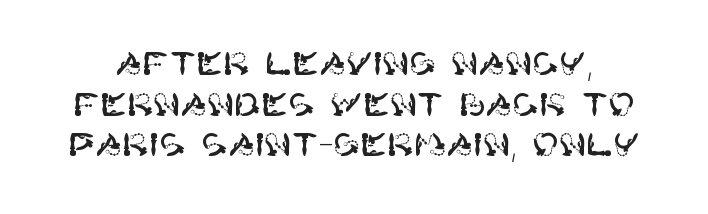
Notice how descenders clear the ascenders below comfortably — that's standard leading. Rule under the text: the space is simply empty. You could call the tracking neutral — neither tight nor loose. This rendering employs a face without finishing strokes, i.e., a sans-serif.
